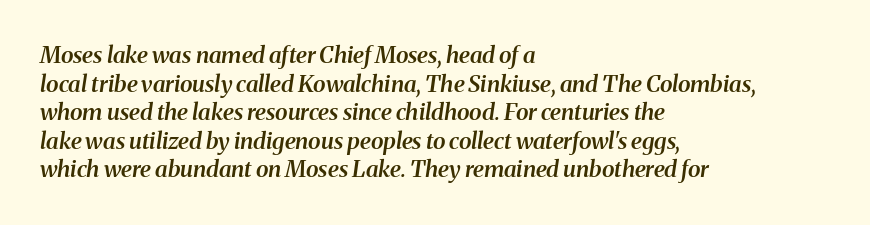
{"italic": "yes", "lean": "right", "slant_degrees": 8, "bold": "semi", "underline": "no", "align": "left", "line_spacing_ratio": 1.24, "letter_spacing": "normal", "letter_spacing_em": 0.0, "glyph_px": 23}
